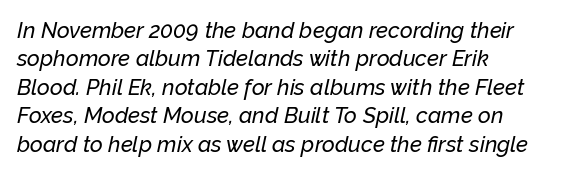
Q: Is the text italic (slanted)? A: Yes, it leans right by about 12 degrees.
Q: Is the text underlined? A: No.
Q: How is the paragraph aligned? A: Left-aligned.
Q: Is the spacing between letters normal or unusually wide? A: Normal.
Q: Is the spacing between lines tight, normal or loose? A: Normal.
